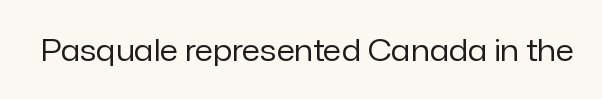
{"serif": "no", "italic": "no", "bold": "no", "weight": "regular", "width": "normal", "stroke_contrast": "low", "x_height": "medium", "monospaced": "no", "underline": "no", "letter_spacing": "normal", "letter_spacing_em": 0.0, "glyph_px": 30}
